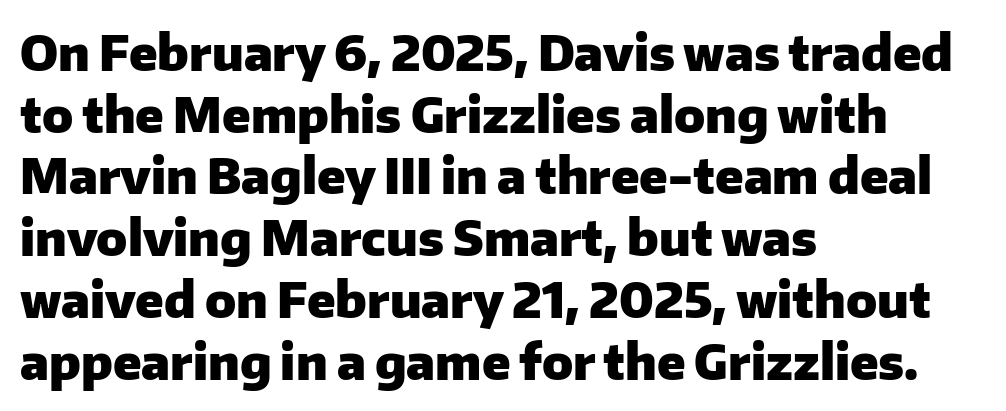
{"serif": "no", "italic": "no", "bold": "yes", "weight": "heavy", "width": "normal", "stroke_contrast": "low", "x_height": "medium", "monospaced": "no", "underline": "no", "align": "left", "line_spacing": "normal", "line_spacing_ratio": 1.26, "letter_spacing": "normal", "letter_spacing_em": 0.0, "glyph_px": 49}
